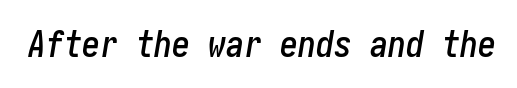
Q: Is the text italic (slanted)? A: Yes, it leans right by about 10 degrees.
Q: Is the text underlined? A: No.
Q: Is the spacing between letters normal or unusually wide? A: Normal.
Q: Width (condensed, normal, or wide)? A: Condensed.
Q: Stroke contrast? A: Low.
Q: x-height? A: Medium.
